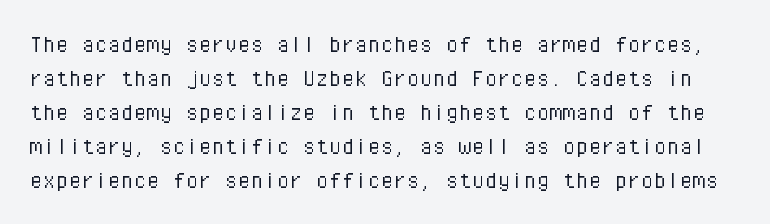
The baseline area is clear. Each new line begins a customary step beneath the previous one. These lines were composed using upright roman letters. Weight: not bold — regular or lighter.
